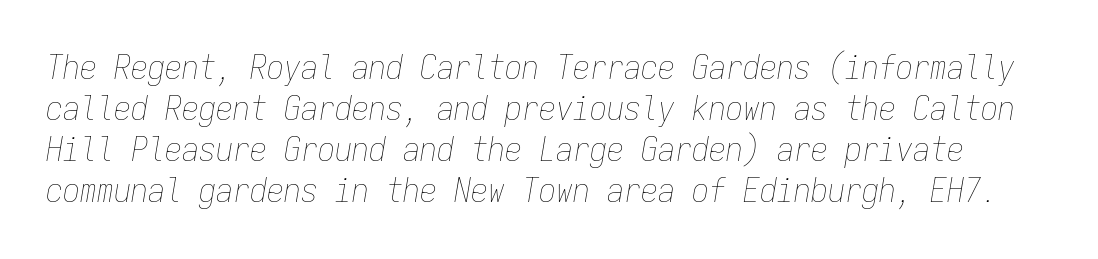
These lines keep a tight, regular rhythm from letter to letter. A typesetter would call this monospace, since all characters share one set width. The text carries the slant typical of an italic or oblique font. Summary of weight: not heavy and not bold. Check under the words: just untouched page.
